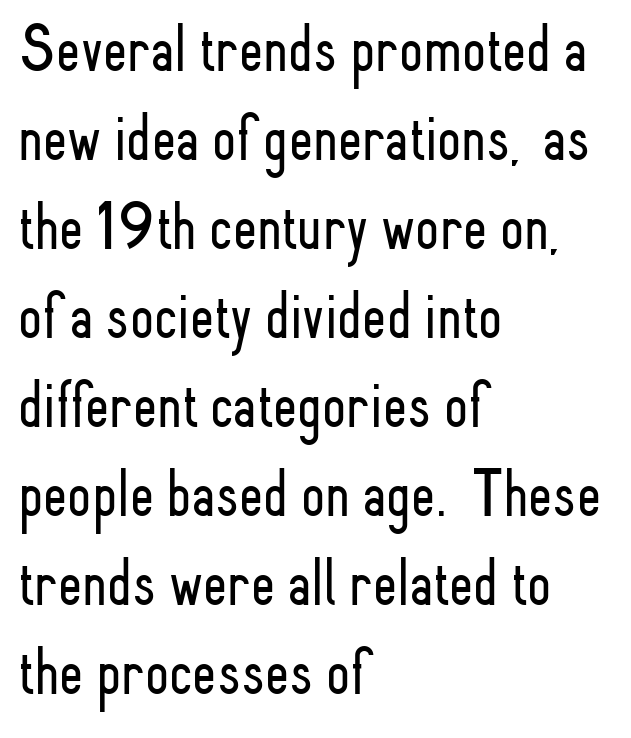
Note the varied advance widths — an 'i' is clearly narrower than an 'm'. The paragraph shown leans on its left margin. The type is set solid horizontally, with unmodified tracking. Rows of type keep a routine distance in the vertical direction. Each row of text sits above clean, open space. Font category for this specimen: sans-serif.
